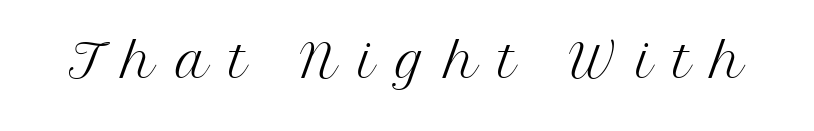
{"serif": "yes", "bold": "no", "weight": "light", "width": "normal", "stroke_contrast": "medium", "x_height": "medium", "monospaced": "no", "underline": "no", "letter_spacing": "wide", "letter_spacing_em": 0.29, "glyph_px": 72}
